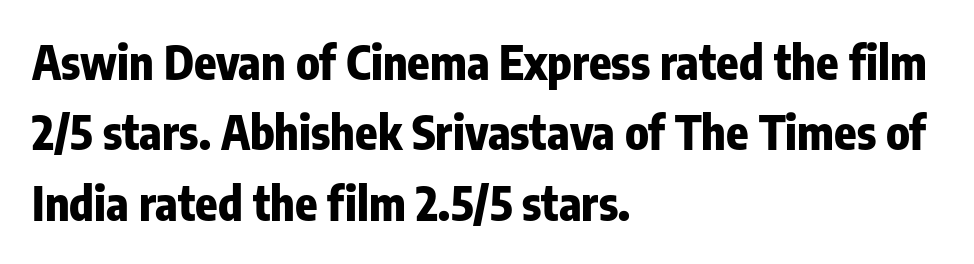
Q: Is the text bold? A: Yes.
Q: Is the text italic (slanted)? A: No, it is upright.
Q: Is the typeface a serif or a sans-serif typeface? A: Sans-serif.
Q: Is the text underlined? A: No.
Q: How is the paragraph aligned? A: Left-aligned.
Q: Is the spacing between letters normal or unusually wide? A: Normal.
Q: Is the spacing between lines tight, normal or loose? A: Normal.
Q: Width (condensed, normal, or wide)? A: Condensed.
Q: Stroke contrast? A: Low.
Q: x-height? A: Medium.
Q: Monospaced? A: No.
